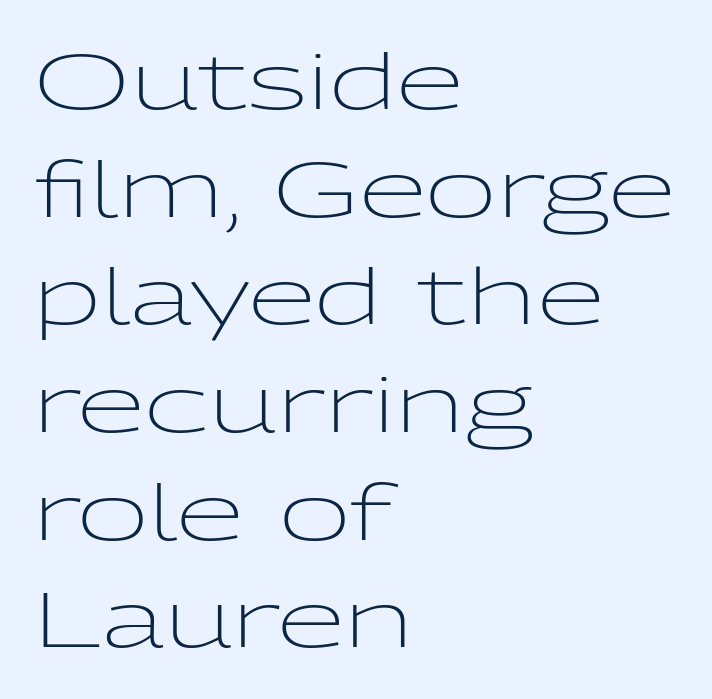
Q: Is the text bold? A: No.
Q: Is the text italic (slanted)? A: No, it is upright.
Q: Is the typeface a serif or a sans-serif typeface? A: Sans-serif.
Q: Is the text underlined? A: No.
Q: How is the paragraph aligned? A: Left-aligned.
Q: Is the spacing between letters normal or unusually wide? A: Normal.
Q: Is the spacing between lines tight, normal or loose? A: Normal.
Q: Width (condensed, normal, or wide)? A: Wide.
Q: Stroke contrast? A: Low.
Q: x-height? A: Medium.
Q: Monospaced? A: No.
